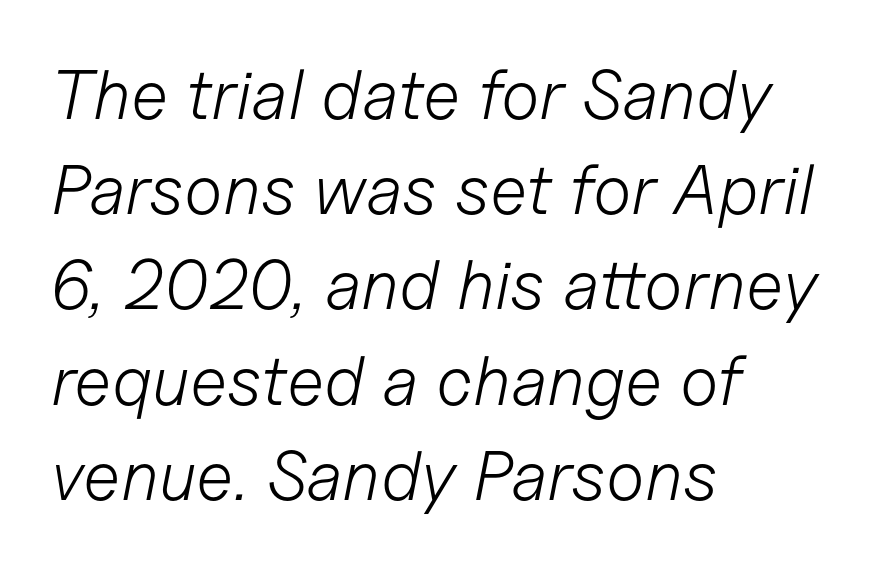
Q: Is the text bold? A: No.
Q: Is the text italic (slanted)? A: Yes, it leans right by about 11 degrees.
Q: Is the text underlined? A: No.
Q: How is the paragraph aligned? A: Left-aligned.
Q: Is the spacing between letters normal or unusually wide? A: Normal.
Q: Is the spacing between lines tight, normal or loose? A: Normal.
Q: Width (condensed, normal, or wide)? A: Normal.
Q: Stroke contrast? A: Low.
Q: x-height? A: Medium.
Q: Monospaced? A: No.
